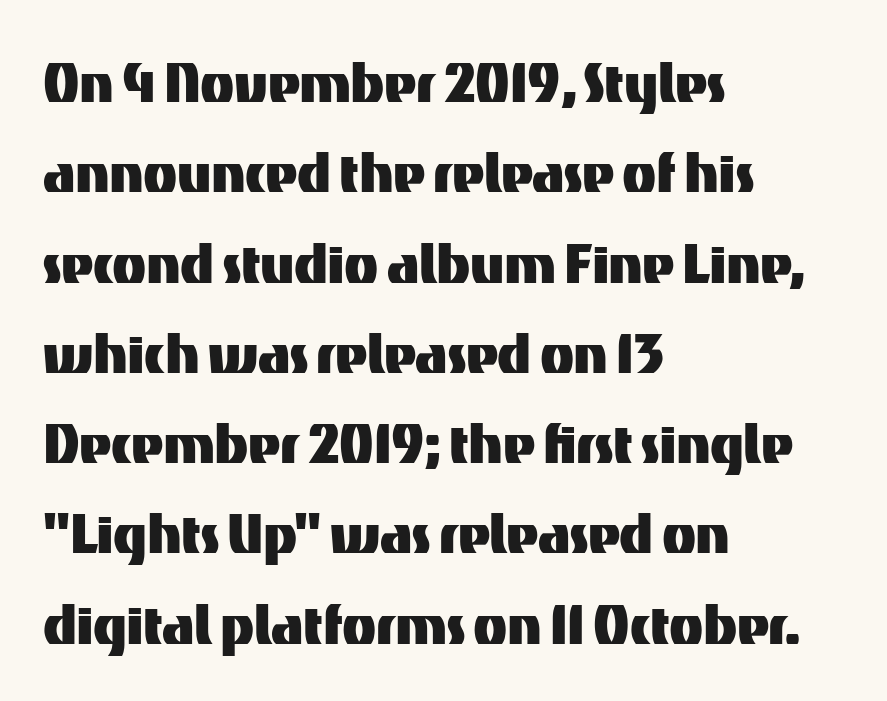
Q: Is the text italic (slanted)? A: No, it is upright.
Q: Is the typeface a serif or a sans-serif typeface? A: Sans-serif.
Q: Is the text underlined? A: No.
Q: How is the paragraph aligned? A: Left-aligned.
Q: Is the spacing between letters normal or unusually wide? A: Normal.
Q: Is the spacing between lines tight, normal or loose? A: Normal.
Q: Width (condensed, normal, or wide)? A: Normal.
Q: Stroke contrast? A: Medium.
Q: x-height? A: Medium.
Q: Monospaced? A: No.
